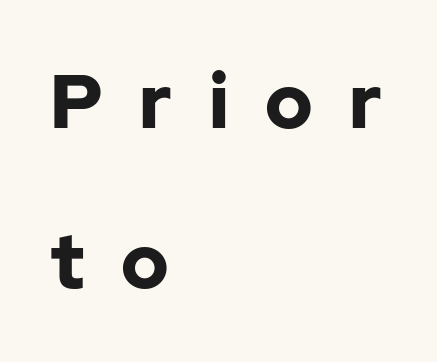
Q: Is the text bold? A: Yes.
Q: Is the text italic (slanted)? A: No, it is upright.
Q: Is the typeface a serif or a sans-serif typeface? A: Sans-serif.
Q: Is the text underlined? A: No.
Q: How is the paragraph aligned? A: Left-aligned.
Q: Is the spacing between letters normal or unusually wide? A: Unusually wide.
Q: Is the spacing between lines tight, normal or loose? A: Loose.
Q: Width (condensed, normal, or wide)? A: Normal.
Q: Stroke contrast? A: Low.
Q: x-height? A: Medium.
Q: Monospaced? A: No.
